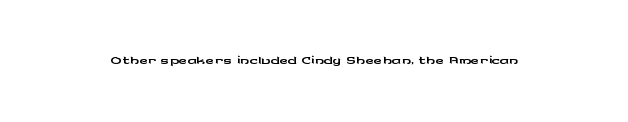
Each word holds together tightly as a unit, with standard inter-letter gaps. Posture: upright roman. The specimen omits any rule beneath the text block's lines.
